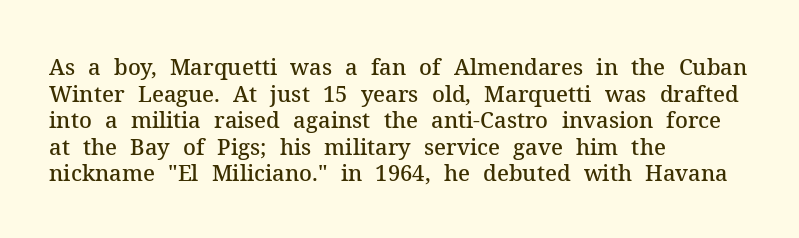
{"italic": "no", "bold": "semi", "underline": "no", "align": "left", "line_spacing_ratio": 1.21, "letter_spacing": "normal", "letter_spacing_em": 0.0, "glyph_px": 22}
